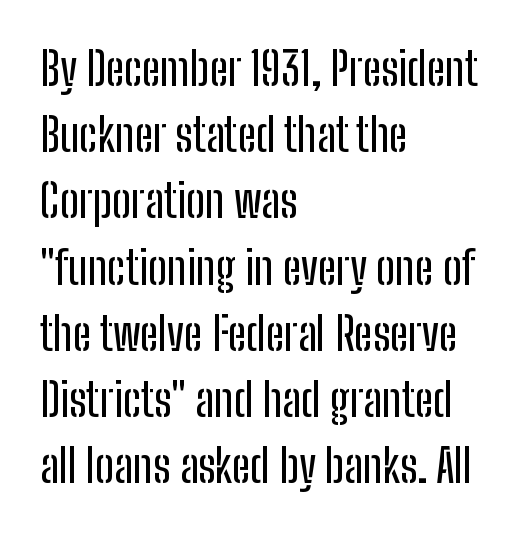
The image shows 46 px condensed sans-serif type, upright; set left-aligned, normal line spacing (1.44x), normal letter spacing, not underlined; low stroke contrast and a medium x-height.
